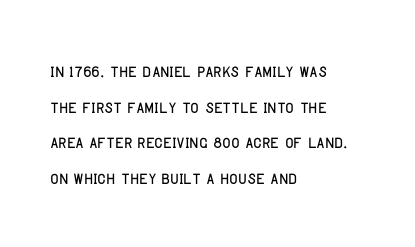
{"italic": "no", "underline": "no", "align": "left", "line_spacing": "normal", "line_spacing_ratio": 1.55, "letter_spacing": "normal", "letter_spacing_em": 0.0, "glyph_px": 23}
